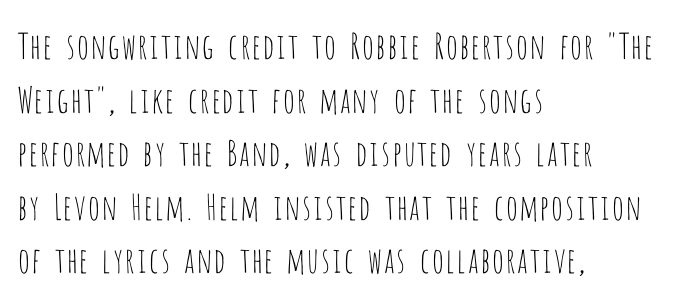
The image shows 35 px thin, condensed sans-serif type, upright; set left-aligned, normal line spacing (1.53x), normal letter spacing, not underlined; low stroke contrast and a large x-height.
